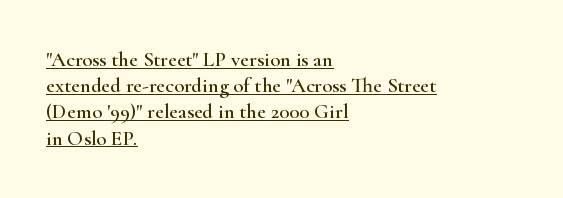
{"italic": "no", "underline": "yes", "align": "left", "line_spacing": "normal", "line_spacing_ratio": 1.25, "letter_spacing": "normal", "letter_spacing_em": 0.0, "glyph_px": 21}
